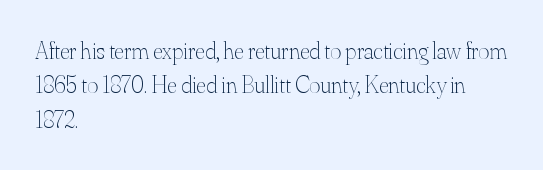
{"italic": "no", "bold": "no", "underline": "no", "align": "left", "line_spacing": "normal", "line_spacing_ratio": 1.43, "letter_spacing": "normal", "letter_spacing_em": 0.0, "glyph_px": 24}
